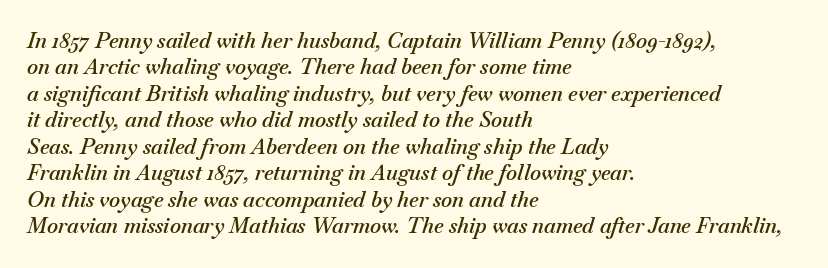
{"italic": "yes", "lean": "right", "slant_degrees": 18, "bold": "semi", "underline": "no", "align": "left", "line_spacing": "normal", "line_spacing_ratio": 1.26, "letter_spacing": "normal", "letter_spacing_em": 0.0, "glyph_px": 21}
